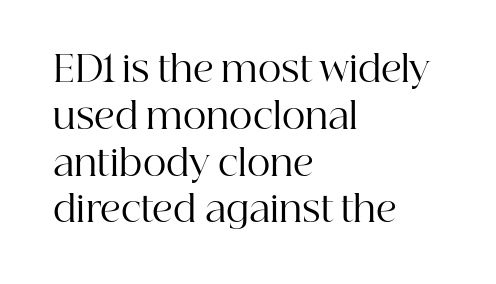
The image shows 36 px regular-weight serif type, upright; set left-aligned, normal line spacing (1.3x), normal letter spacing, not underlined; high stroke contrast and a medium x-height.
